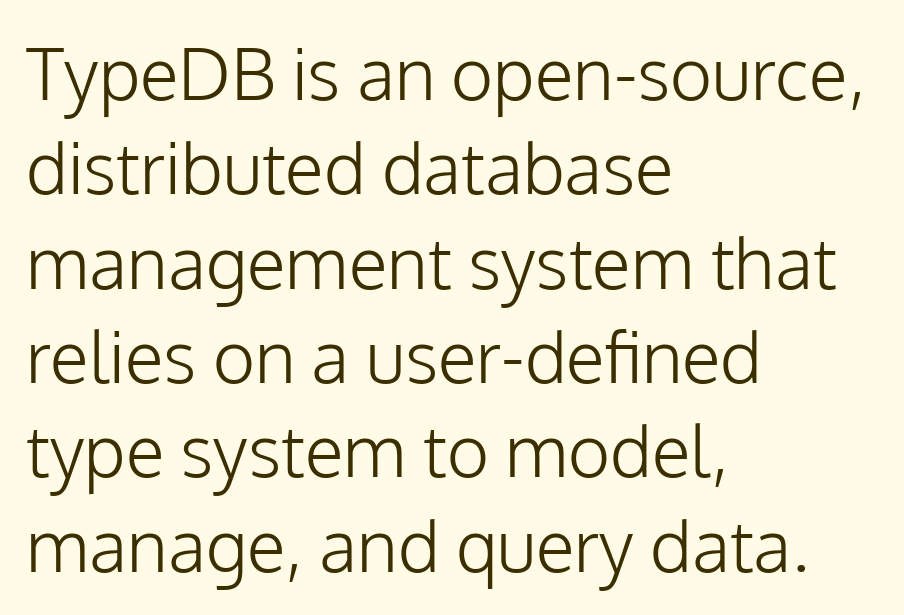
Q: Is the text bold? A: No.
Q: Is the text italic (slanted)? A: No, it is upright.
Q: Is the typeface a serif or a sans-serif typeface? A: Sans-serif.
Q: Is the text underlined? A: No.
Q: How is the paragraph aligned? A: Left-aligned.
Q: Is the spacing between letters normal or unusually wide? A: Normal.
Q: Is the spacing between lines tight, normal or loose? A: Normal.
Q: Width (condensed, normal, or wide)? A: Normal.
Q: Stroke contrast? A: Low.
Q: x-height? A: Medium.
Q: Monospaced? A: No.
